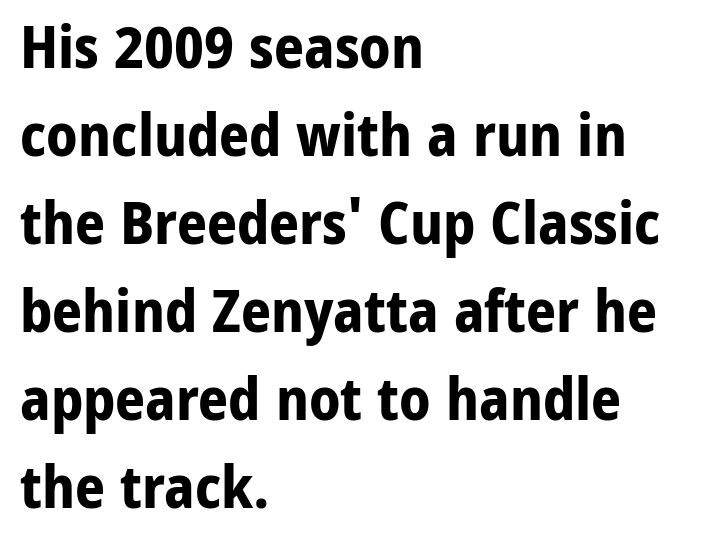
The image shows 59 px bold sans-serif type, upright; set left-aligned, normal line spacing (1.49x), normal letter spacing, not underlined; low stroke contrast and a medium x-height.
